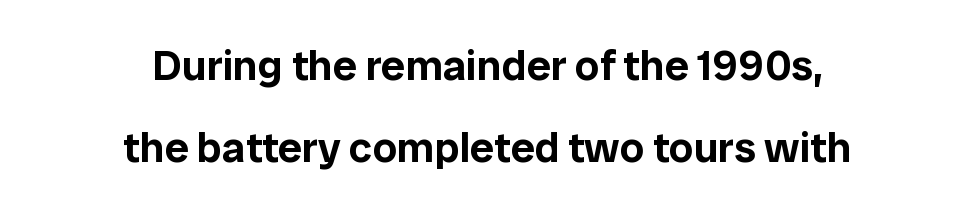
Q: Is the text italic (slanted)? A: No, it is upright.
Q: Is the typeface a serif or a sans-serif typeface? A: Sans-serif.
Q: Is the text underlined? A: No.
Q: How is the paragraph aligned? A: Centered.
Q: Is the spacing between letters normal or unusually wide? A: Normal.
Q: Is the spacing between lines tight, normal or loose? A: Loose.
Q: Width (condensed, normal, or wide)? A: Normal.
Q: Stroke contrast? A: Low.
Q: x-height? A: Medium.
Q: Monospaced? A: No.
